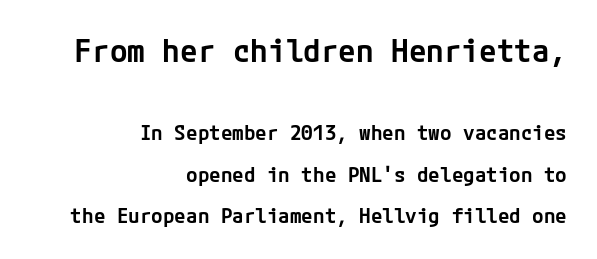
A typesetter would label this face a sans. When letters stand straight like this, we call the style roman or upright. Students, this is semibold: more ink than regular, less than bold. These lines stand farther apart than default settings would place them. The first block has been scaled up relative to the second. Each word holds together tightly as a unit, with standard inter-letter gaps.
